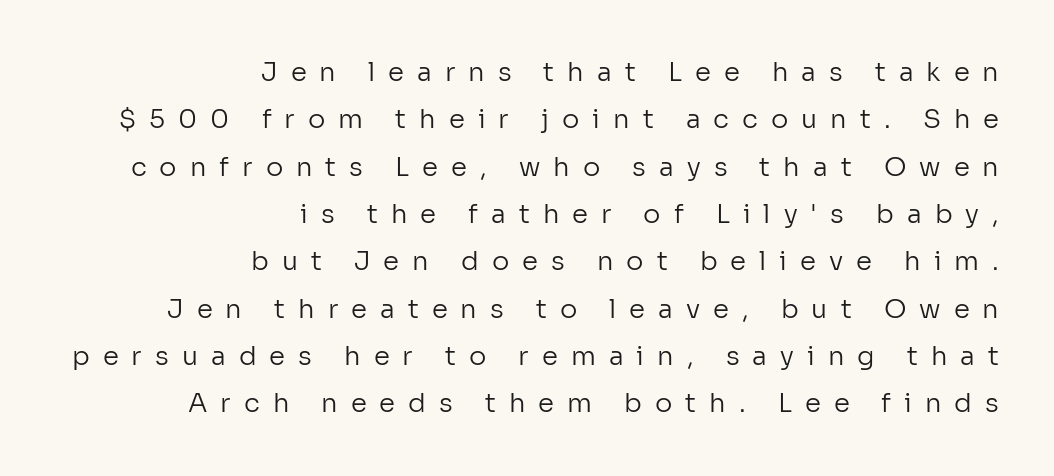
Q: Is the text bold? A: No.
Q: Is the text italic (slanted)? A: No, it is upright.
Q: Is the text underlined? A: No.
Q: How is the paragraph aligned? A: Right-aligned.
Q: Is the spacing between letters normal or unusually wide? A: Unusually wide.
